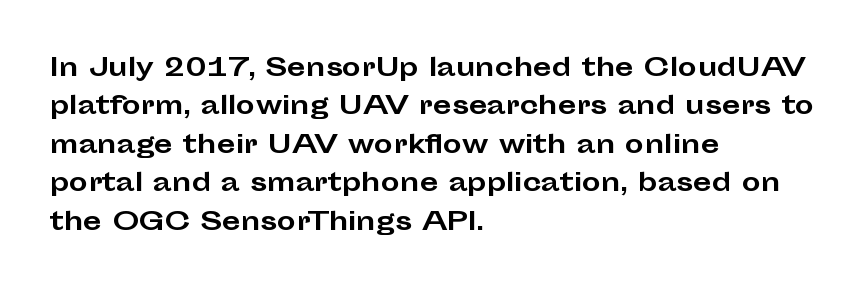
The image shows 24 px bold type, upright; set left-aligned, normal line spacing (1.6x), normal letter spacing, not underlined.
